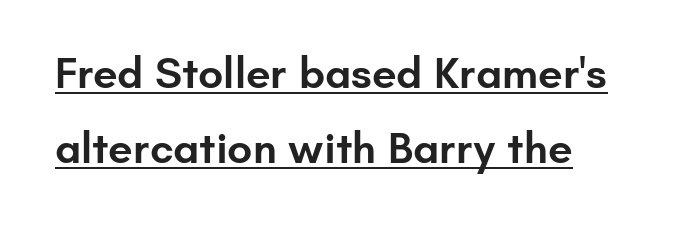
{"serif": "no", "italic": "no", "bold": "semi", "weight": "semibold", "width": "normal", "stroke_contrast": "low", "x_height": "small", "monospaced": "no", "underline": "yes", "line_spacing_ratio": 1.71, "letter_spacing": "normal", "letter_spacing_em": 0.0, "glyph_px": 44}
